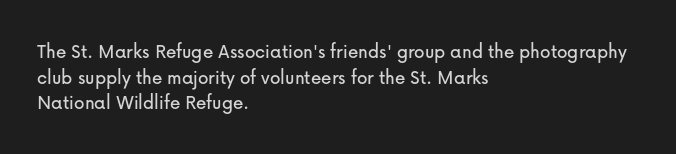
{"italic": "no", "underline": "no", "align": "left", "line_spacing_ratio": 1.22, "letter_spacing": "normal", "letter_spacing_em": 0.0, "glyph_px": 21}
